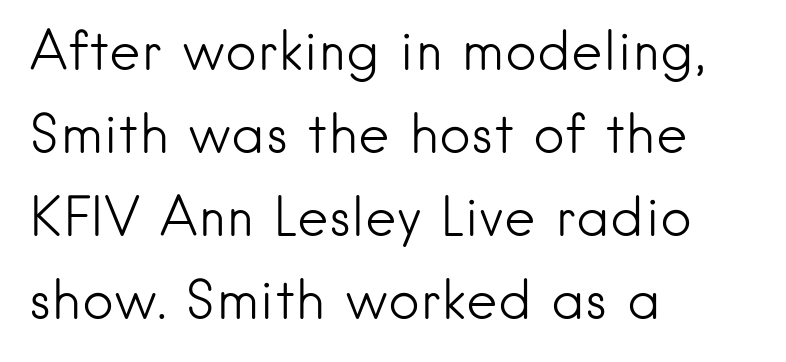
Layout note: lines flush left. You could not count columns in this text — the font is proportionally spaced. Spacing between characters is what you'd get straight out of the box. Serifs: no, the terminals of the letterforms are clean.
